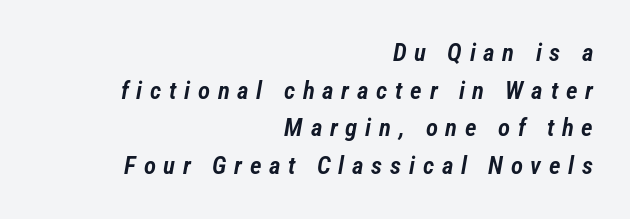
Unmarked baselines from the first word to the last. Summary of vertical rhythm: regular, with standard interline spacing. Substantial extra tracking has been applied to these lines. One-word summary of the alignment: right. The font's italic variant was chosen for this text.
